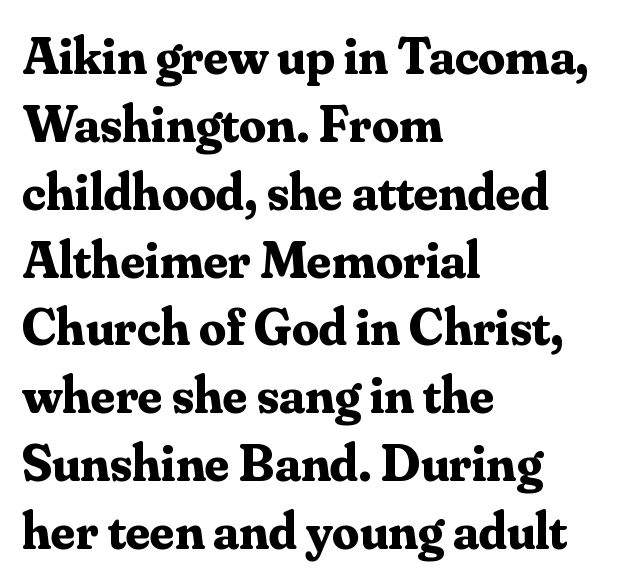
{"serif": "yes", "italic": "no", "bold": "yes", "weight": "bold", "width": "normal", "stroke_contrast": "medium", "x_height": "small", "monospaced": "no", "underline": "no", "align": "left", "line_spacing": "normal", "line_spacing_ratio": 1.28, "letter_spacing": "normal", "letter_spacing_em": 0.0, "glyph_px": 53}
